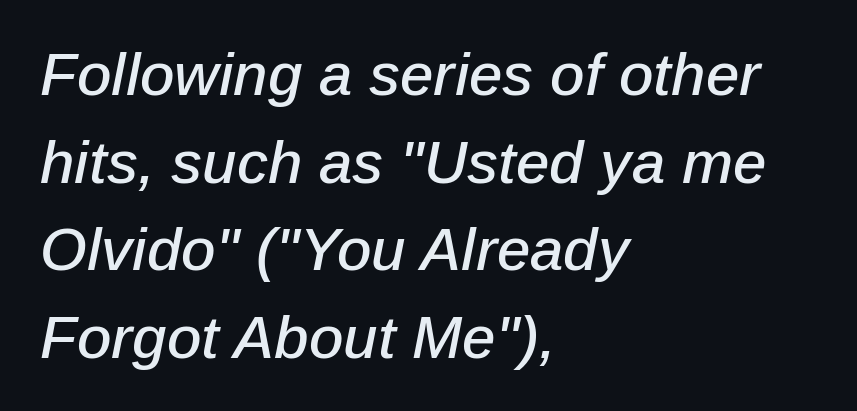
The image shows 60 px text type, italic (leaning right); set left-aligned, normal line spacing (1.46x), normal letter spacing, not underlined; low stroke contrast and a medium x-height.
